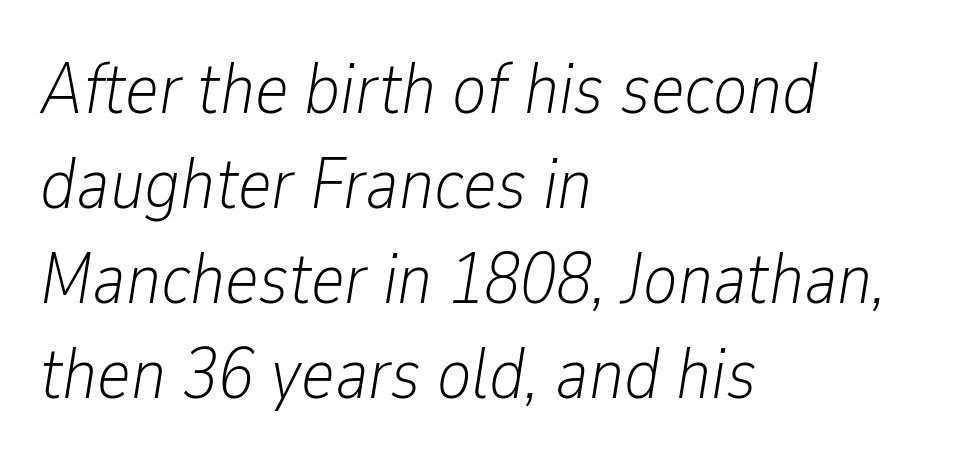
The image shows 72 px light, condensed type, italic (leaning right); set left-aligned, normal line spacing (1.32x), normal letter spacing, not underlined; low stroke contrast and a medium x-height.
